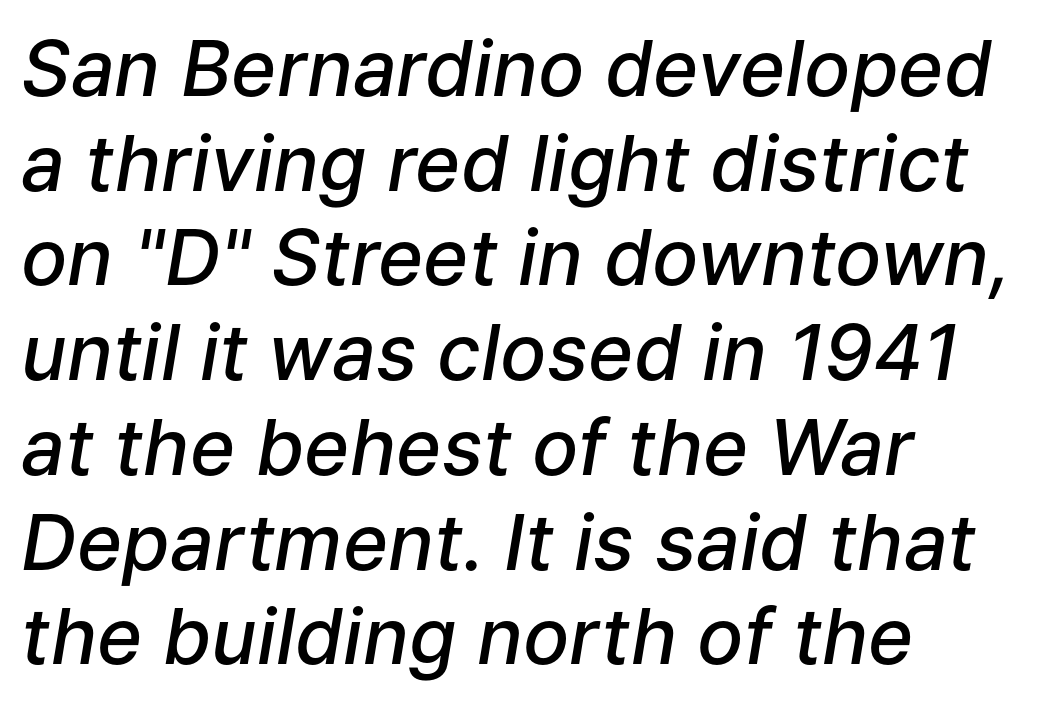
This sample has the flowing, uneven cadence of proportional lettering. Observe the ordinary spacing: letters are neighbours, not strangers. Designer's note — italics engaged. Its strokes are somewhat broadened, the hallmark of semibold type.
